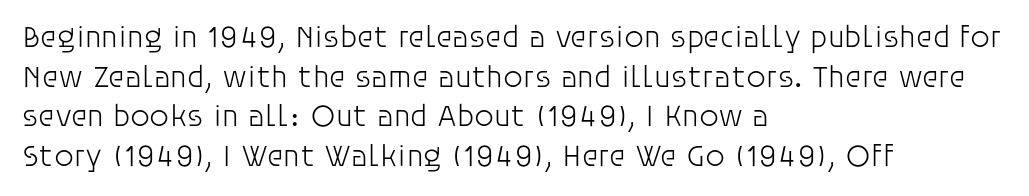
Q: Is the text bold? A: No.
Q: Is the text italic (slanted)? A: No, it is upright.
Q: Is the typeface a serif or a sans-serif typeface? A: Sans-serif.
Q: Is the text underlined? A: No.
Q: How is the paragraph aligned? A: Left-aligned.
Q: Is the spacing between letters normal or unusually wide? A: Normal.
Q: Is the spacing between lines tight, normal or loose? A: Normal.
Q: Width (condensed, normal, or wide)? A: Normal.
Q: Stroke contrast? A: Low.
Q: x-height? A: Large.
Q: Monospaced? A: No.
